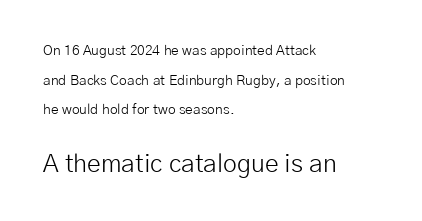
Q: Is the text bold? A: No.
Q: Is the text italic (slanted)? A: No, it is upright.
Q: Is the text underlined? A: No.
Q: How is the paragraph aligned? A: Left-aligned.
Q: Is the spacing between letters normal or unusually wide? A: Normal.
Q: Is the spacing between lines tight, normal or loose? A: Loose.
Q: Which block of text is set in a larger size, the first (top) or the second (bottom)? A: The second (bottom) one.
